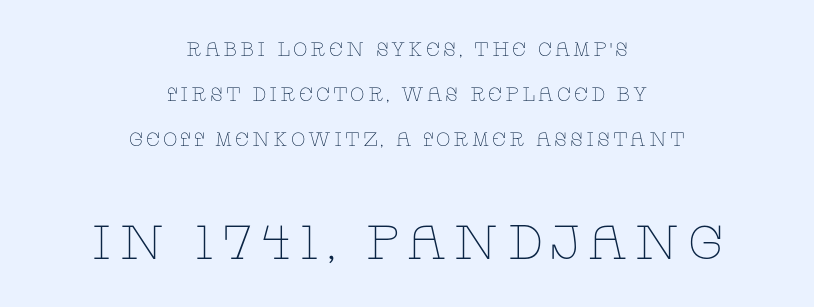
Font category for this specimen: serif. The rendering uses natural spacing where letterforms have individual widths. Quick note: not italic, upright. A great deal of white space separates one row of letters from the next. Underline: absent.
